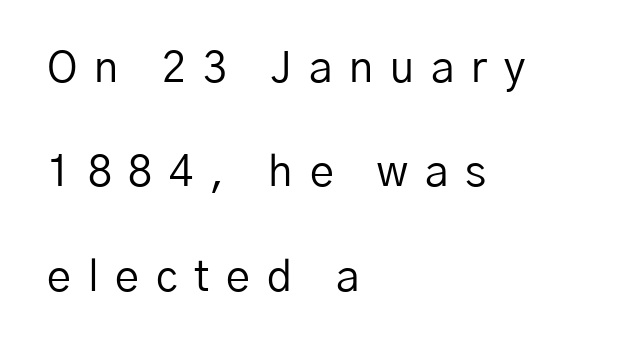
The image shows 43 px regular-weight sans-serif type, upright; set left-aligned, loose line spacing (2.43x), unusually wide letter spacing (+0.39 em), not underlined; low stroke contrast and a medium x-height.
